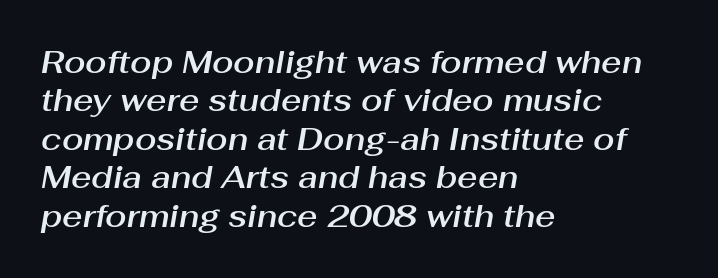
Short and long lines alike share a common starting point at left. Quick note: underline off. These lines are rendered in a variable-pitch font. Characters are canted at an angle relative to the baseline's perpendicular. Each word holds together tightly as a unit, with standard inter-letter gaps.
